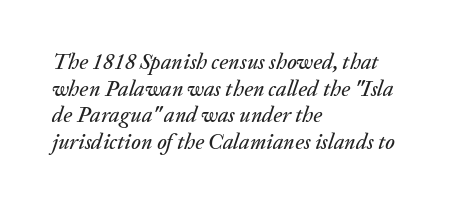
The image shows 22 px text type, italic (leaning right); set left-aligned, line spacing 1.21x, normal letter spacing, not underlined.
